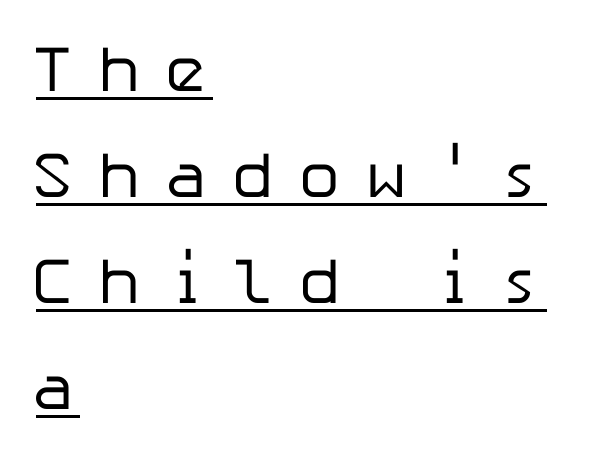
The image shows 65 px regular-weight sans-serif type, upright; set left-aligned, normal line spacing (1.63x), unusually wide letter spacing (+0.36 em), underlined; low stroke contrast and a medium x-height.
